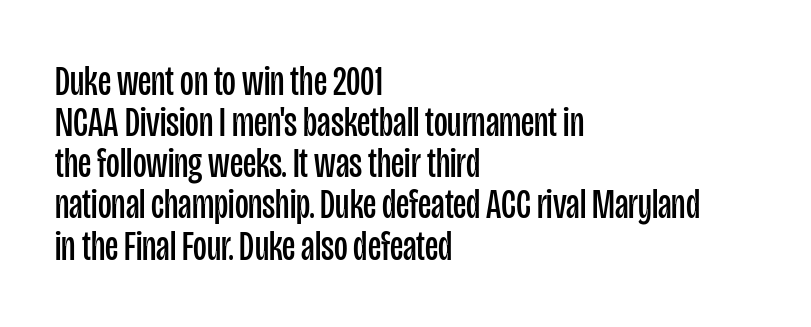
Q: Is the text bold? A: No.
Q: Is the text italic (slanted)? A: No, it is upright.
Q: Is the typeface a serif or a sans-serif typeface? A: Sans-serif.
Q: Is the text underlined? A: No.
Q: How is the paragraph aligned? A: Left-aligned.
Q: Is the spacing between letters normal or unusually wide? A: Normal.
Q: Is the spacing between lines tight, normal or loose? A: Tight.
Q: Width (condensed, normal, or wide)? A: Condensed.
Q: Stroke contrast? A: Low.
Q: x-height? A: Large.
Q: Monospaced? A: No.
